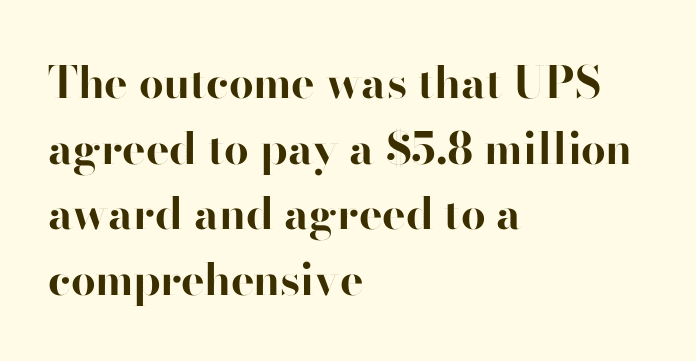
The image shows 44 px bold sans-serif type, upright; set left-aligned, normal line spacing (1.49x), normal letter spacing, not underlined; high stroke contrast and a small x-height.
